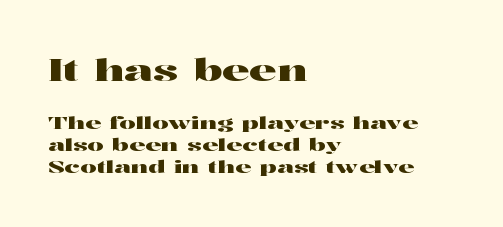
{"serif": "yes", "italic": "no", "width": "wide", "stroke_contrast": "high", "x_height": "medium", "monospaced": "no", "underline": "no", "align": "left", "line_spacing_ratio": 1.21, "letter_spacing": "normal", "letter_spacing_em": 0.0, "larger_block": "first", "size_ratio": 1.72, "glyph_px": 31}
